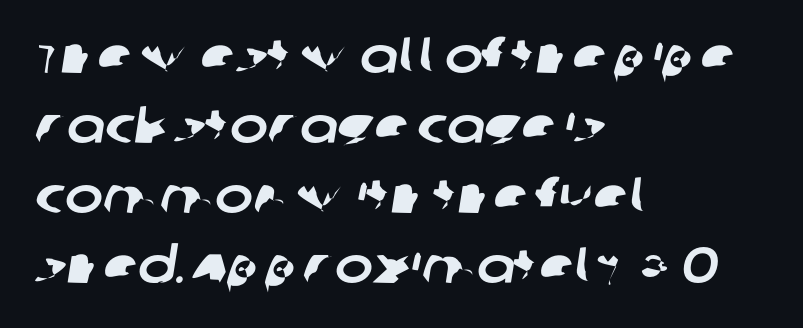
{"serif": "no", "width": "normal", "stroke_contrast": "low", "x_height": "large", "monospaced": "no", "underline": "no", "align": "left", "line_spacing": "normal", "line_spacing_ratio": 1.37, "letter_spacing": "normal", "letter_spacing_em": 0.0, "glyph_px": 51}
